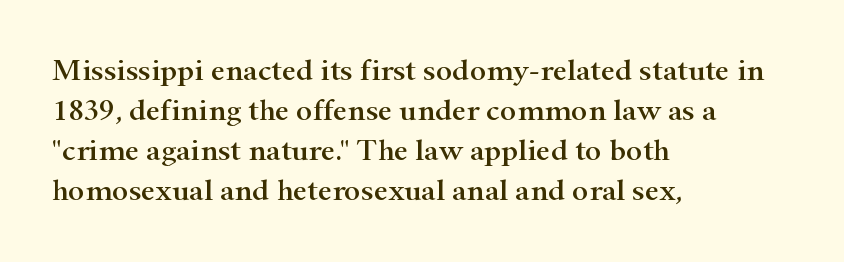
Q: Is the text italic (slanted)? A: No, it is upright.
Q: Is the typeface a serif or a sans-serif typeface? A: Serif.
Q: Is the text underlined? A: No.
Q: How is the paragraph aligned? A: Left-aligned.
Q: Is the spacing between letters normal or unusually wide? A: Normal.
Q: Is the spacing between lines tight, normal or loose? A: Normal.
Q: Width (condensed, normal, or wide)? A: Wide.
Q: Stroke contrast? A: High.
Q: x-height? A: Small.
Q: Monospaced? A: No.
